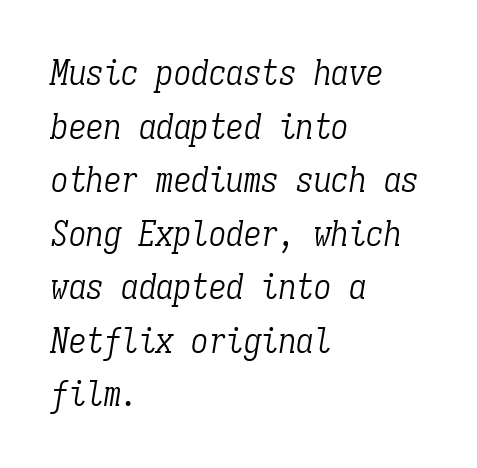
The image shows 35 px light, condensed serif type, italic (leaning right), monospaced; set left-aligned, normal line spacing (1.53x), normal letter spacing, not underlined; low stroke contrast and a medium x-height.
